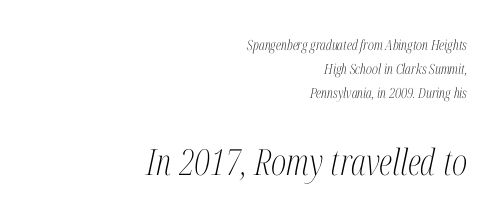
The image shows 36 px light, condensed serif type, italic (leaning right); set right-aligned, line spacing 1.73x, normal letter spacing, not underlined; the second (bottom) block is 2.57x larger; medium stroke contrast and a medium x-height.
